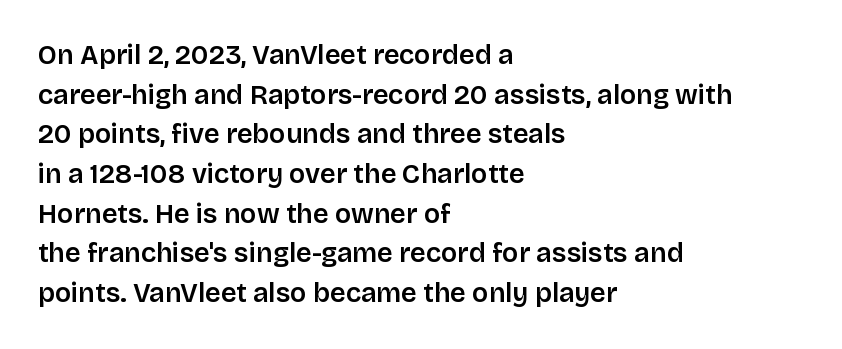
Observe the ordinary spacing: letters are neighbours, not strangers. The font's upright variant was chosen for this text. Letters rest on an invisible, unmarked baseline. The leading is moderate, giving the passage an even texture. The paragraph has a hard left edge and a soft right edge.
